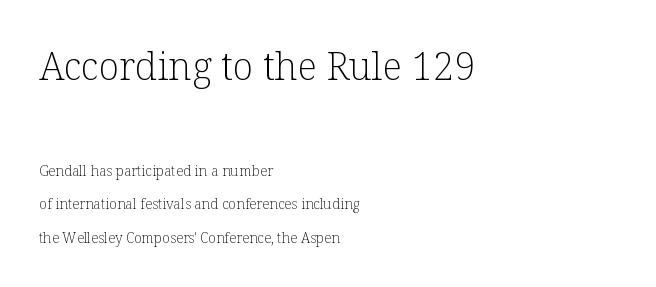
The lettering stays uniformly vertical, giving the passage a roman look. The lines are quadded left. Weight: in the light-to-regular range. Visually, the top section dominates because its glyphs are scaled up. Caption: standard tracking, unaltered.
